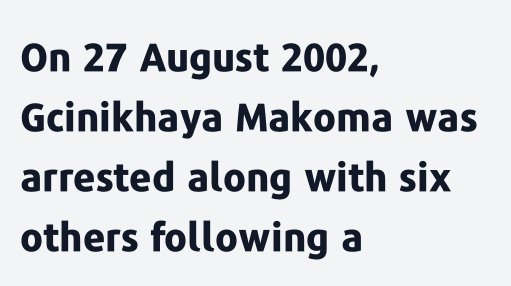
Q: Is the text bold? A: Yes.
Q: Is the text italic (slanted)? A: No, it is upright.
Q: Is the typeface a serif or a sans-serif typeface? A: Sans-serif.
Q: Is the text underlined? A: No.
Q: How is the paragraph aligned? A: Left-aligned.
Q: Is the spacing between letters normal or unusually wide? A: Normal.
Q: Is the spacing between lines tight, normal or loose? A: Normal.
Q: Width (condensed, normal, or wide)? A: Normal.
Q: Stroke contrast? A: Low.
Q: x-height? A: Medium.
Q: Monospaced? A: No.
